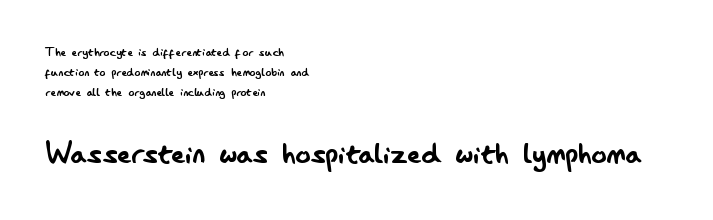
Q: Is the text bold? A: No.
Q: Is the text italic (slanted)? A: No, it is upright.
Q: Is the typeface a serif or a sans-serif typeface? A: Sans-serif.
Q: Is the text underlined? A: No.
Q: How is the paragraph aligned? A: Left-aligned.
Q: Is the spacing between letters normal or unusually wide? A: Normal.
Q: Is the spacing between lines tight, normal or loose? A: Normal.
Q: Which block of text is set in a larger size, the first (top) or the second (bottom)? A: The second (bottom) one.
Q: Width (condensed, normal, or wide)? A: Condensed.
Q: Stroke contrast? A: Low.
Q: x-height? A: Small.
Q: Monospaced? A: No.
